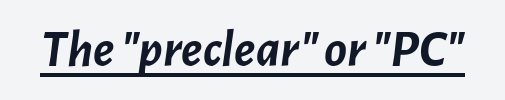
Q: Is the text bold? A: Yes.
Q: Is the text italic (slanted)? A: Yes, it leans right by about 7 degrees.
Q: Is the text underlined? A: Yes.
Q: Is the spacing between letters normal or unusually wide? A: Normal.
Q: Width (condensed, normal, or wide)? A: Normal.
Q: Stroke contrast? A: Low.
Q: x-height? A: Medium.
Q: Monospaced? A: No.
